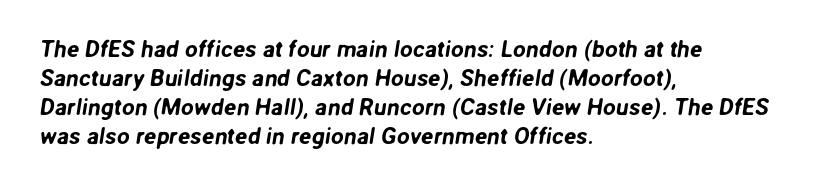
Glyph-to-glyph distance matches everyday printed text. Short and long lines alike share a common starting point at left. Check the space under the baseline: it is left empty. These lines sit exactly where default settings would place them.
